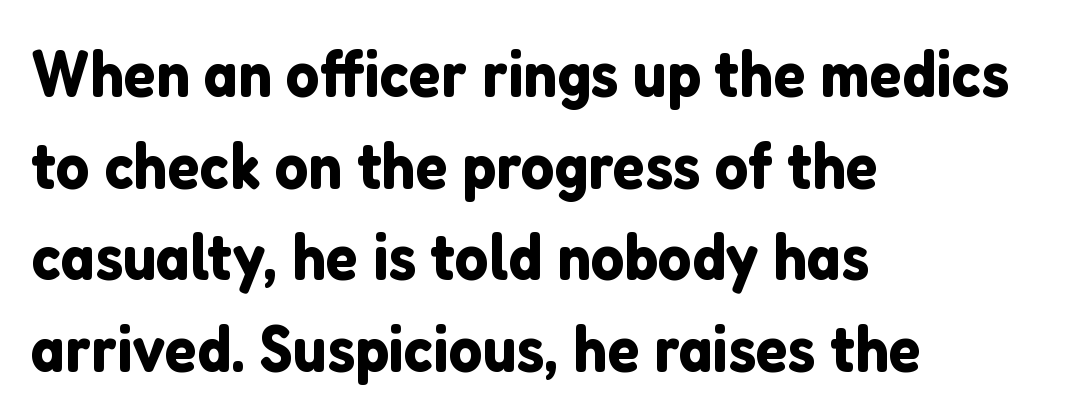
Looks like regular typesetting: each glyph gets only the width it needs. It's the straight-up-and-down kind of type. Are there feet on the stems? There aren't — it's a sans. The line-height multiplier appears to be the usual default. These lines keep a tight, regular rhythm from letter to letter. The passage shown is not underscored anywhere.
